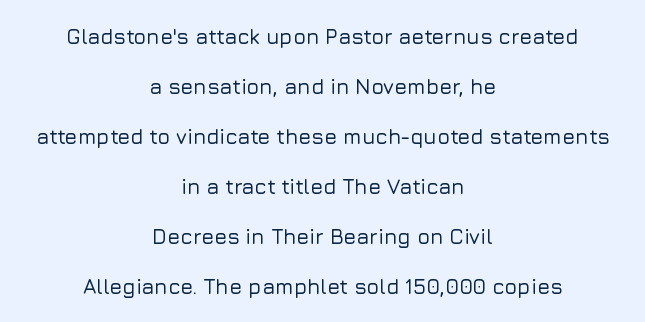
Q: Is the text italic (slanted)? A: No, it is upright.
Q: Is the text underlined? A: No.
Q: How is the paragraph aligned? A: Centered.
Q: Is the spacing between letters normal or unusually wide? A: Normal.
Q: Is the spacing between lines tight, normal or loose? A: Loose.
